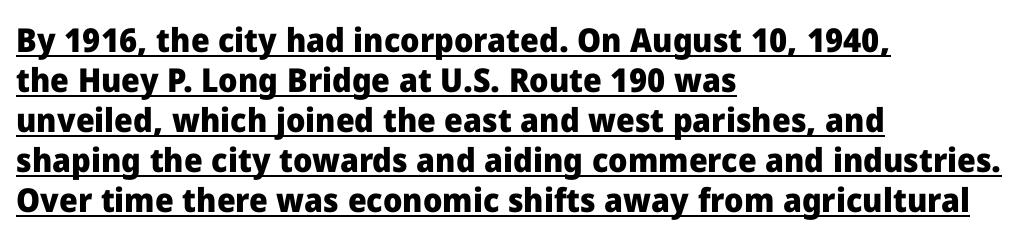
Underline: present. The rag falls on the right side of this text block. The rendering shows plain stroke endings on the letterforms — a sans-serif design. The rendering keeps characters at their native spacing.
